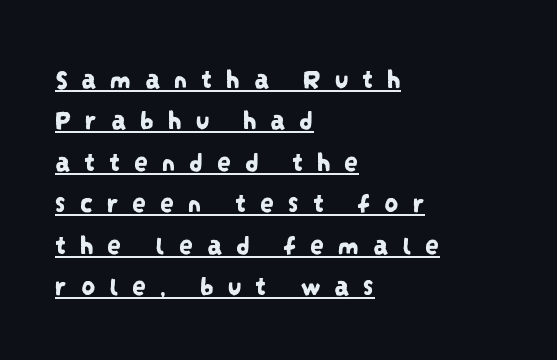
{"serif": "no", "width": "condensed", "stroke_contrast": "low", "x_height": "large", "monospaced": "no", "underline": "yes", "align": "left", "line_spacing": "normal", "line_spacing_ratio": 1.48, "letter_spacing": "wide", "letter_spacing_em": 0.48, "glyph_px": 28}
